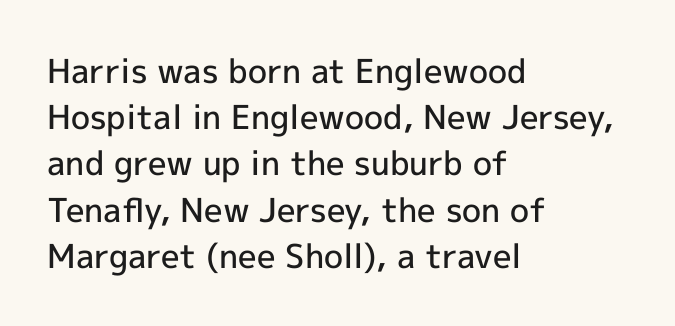
Notice how descenders clear the ascenders below comfortably — that's standard leading. A roman cut, with each character standing at attention. Are there feet on the stems? There aren't — it's a sans. These words are printed semibold, heavier than regular yet not bold.
